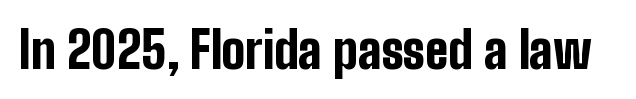
Every character sits straight up, as roman type does. Anything drawn beneath the words? Only blank space. Typographic density is high because the face is bold. Glyph-to-glyph distance matches everyday printed text. Do the characters align in a grid? No, the font is proportional.
